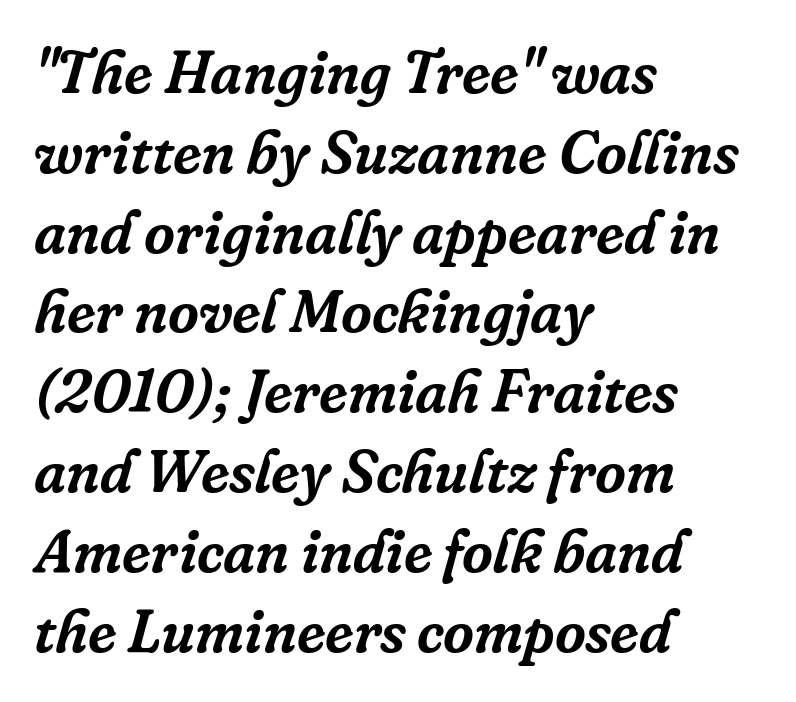
Every character sits at an angle, as italics do. The passage shown is typeset with a serif family. The lines in this sample share a left origin and differ only in where they stop. The string is rendered with underlining switched off.
